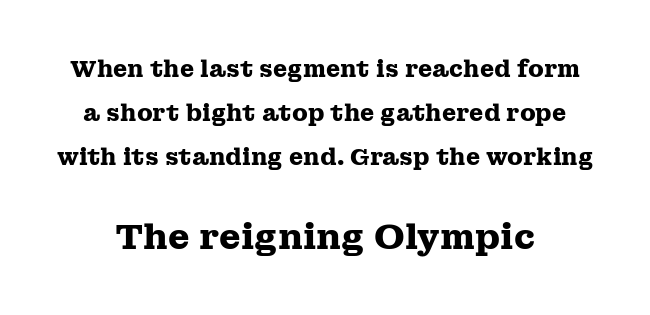
The image shows 35 px heavy, wide serif type, upright; set loose line spacing (1.92x), normal letter spacing, not underlined; the second (bottom) block is 1.52x larger; medium stroke contrast and a medium x-height.
